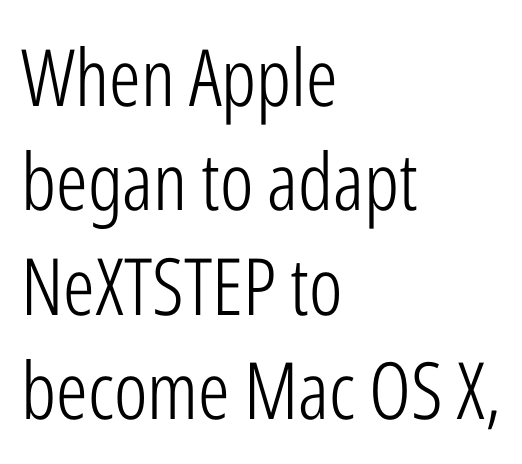
Q: Is the text bold? A: No.
Q: Is the text italic (slanted)? A: No, it is upright.
Q: Is the typeface a serif or a sans-serif typeface? A: Sans-serif.
Q: Is the text underlined? A: No.
Q: How is the paragraph aligned? A: Left-aligned.
Q: Is the spacing between letters normal or unusually wide? A: Normal.
Q: Is the spacing between lines tight, normal or loose? A: Normal.
Q: Width (condensed, normal, or wide)? A: Condensed.
Q: Stroke contrast? A: Low.
Q: x-height? A: Medium.
Q: Monospaced? A: No.
